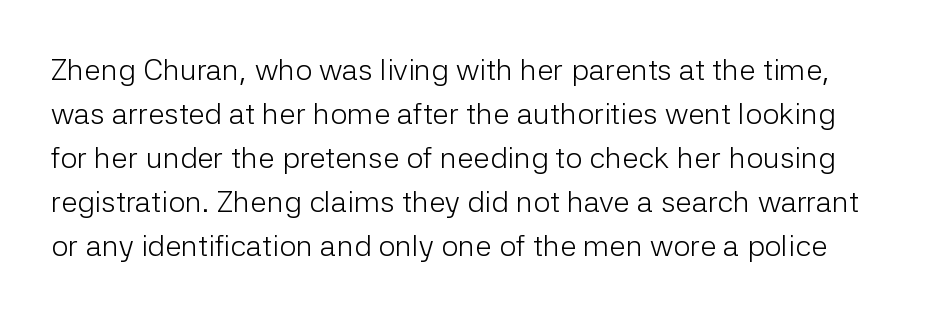
{"serif": "no", "italic": "no", "bold": "no", "weight": "light", "width": "normal", "stroke_contrast": "low", "x_height": "medium", "monospaced": "no", "underline": "no", "line_spacing": "normal", "line_spacing_ratio": 1.47, "letter_spacing": "normal", "letter_spacing_em": 0.0, "glyph_px": 30}
